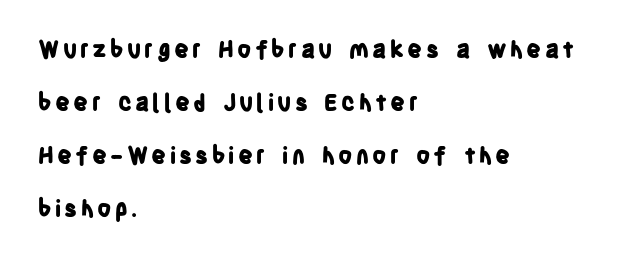
Q: Is the text bold? A: Yes.
Q: Is the text italic (slanted)? A: No, it is upright.
Q: Is the text underlined? A: No.
Q: How is the paragraph aligned? A: Left-aligned.
Q: Is the spacing between lines tight, normal or loose? A: Loose.
